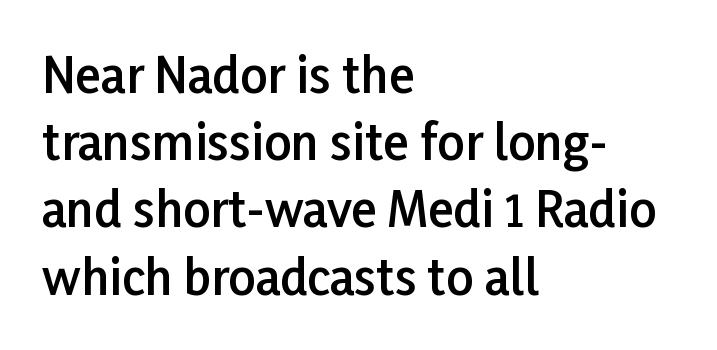
{"serif": "no", "italic": "no", "bold": "semi", "weight": "semibold", "width": "normal", "stroke_contrast": "low", "x_height": "medium", "monospaced": "no", "underline": "no", "align": "left", "line_spacing": "normal", "line_spacing_ratio": 1.4, "letter_spacing": "normal", "letter_spacing_em": 0.0, "glyph_px": 48}
